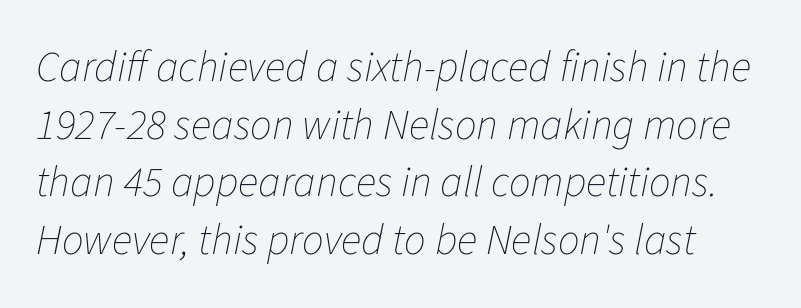
Q: Is the text bold? A: No.
Q: Is the text italic (slanted)? A: Yes, it leans right by about 11 degrees.
Q: Is the text underlined? A: No.
Q: Is the spacing between letters normal or unusually wide? A: Normal.
Q: Is the spacing between lines tight, normal or loose? A: Normal.
Q: Width (condensed, normal, or wide)? A: Normal.
Q: Stroke contrast? A: Low.
Q: x-height? A: Medium.
Q: Monospaced? A: No.
